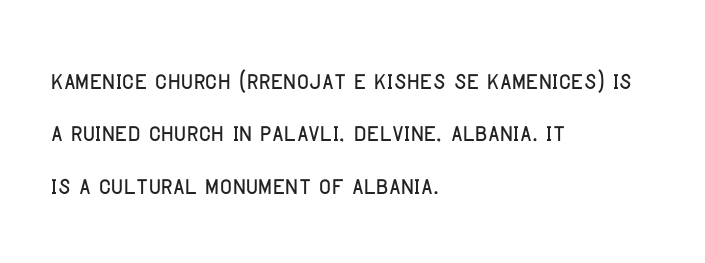
Here the designer chose a conventional face with non-uniform glyph widths. Vertical strokes here are truly vertical. Observe the absence of serifs on each vertical stroke in this sample. Only glyphs here, with clear space below each row. Which margin do the lines hug? The left one — the right edge is uneven. These lines keep a tight, regular rhythm from letter to letter.
